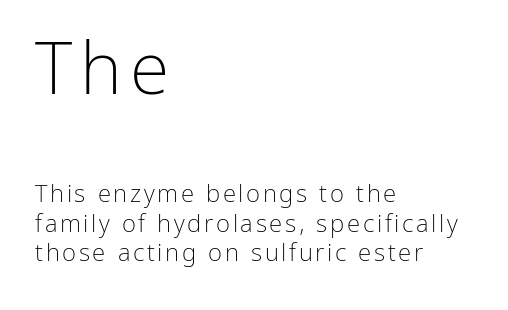
Q: Is the text bold? A: No.
Q: Is the text italic (slanted)? A: No, it is upright.
Q: Is the typeface a serif or a sans-serif typeface? A: Sans-serif.
Q: Is the text underlined? A: No.
Q: How is the paragraph aligned? A: Left-aligned.
Q: Which block of text is set in a larger size, the first (top) or the second (bottom)? A: The first (top) one.
Q: Width (condensed, normal, or wide)? A: Normal.
Q: Stroke contrast? A: Low.
Q: x-height? A: Medium.
Q: Monospaced? A: No.
